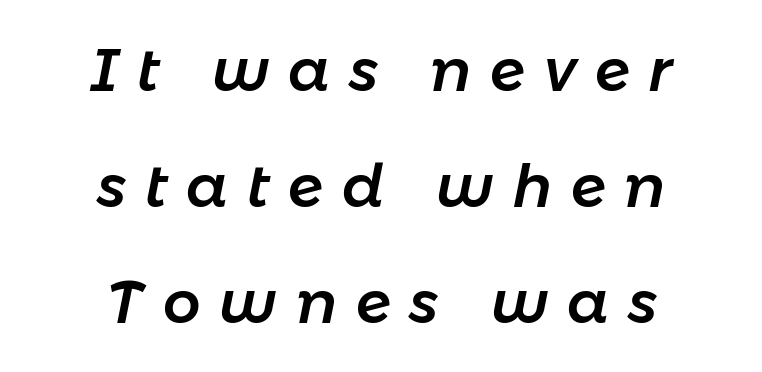
Plain, unruled lines of type. Words appear elongated and porous because spacing is wide. Neither beginnings nor endings align; midpoints do. Quick note: interline space is abundant. Notice how the stems are inclined rather than vertical — that's the hallmark of italics. Character widths vary here, with narrow letters taking less room than wide ones.
